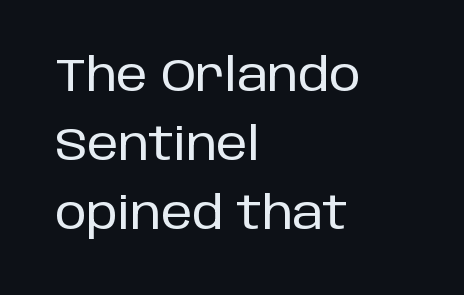
{"serif": "no", "italic": "no", "width": "normal", "stroke_contrast": "low", "x_height": "large", "monospaced": "no", "underline": "no", "align": "left", "line_spacing": "normal", "line_spacing_ratio": 1.53, "letter_spacing": "normal", "letter_spacing_em": 0.0, "glyph_px": 45}
